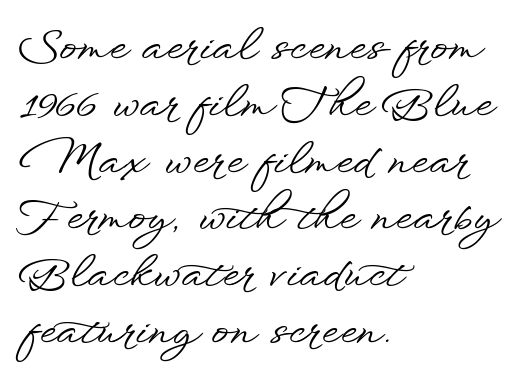
Typeset ragged right — the left edge is the straight one. Underline: absent. The passage shown stacks its lines at a standard gap. Font category for this specimen: sans-serif. Each word holds together tightly as a unit, with standard inter-letter gaps.
